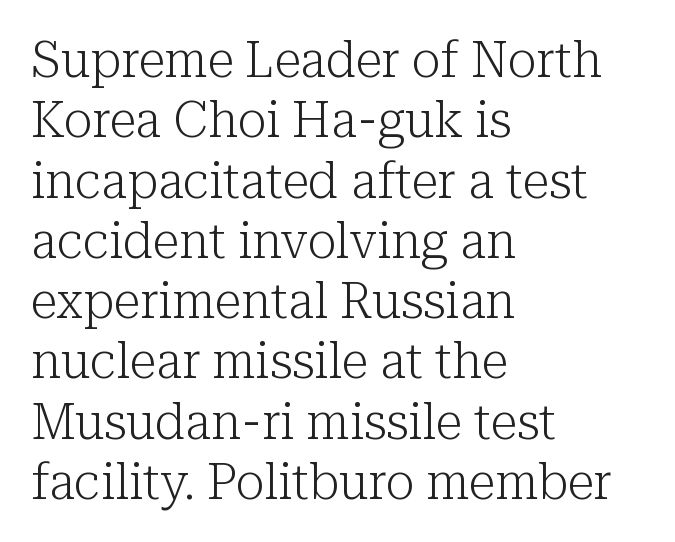
Posture: vertical. Underlining? Definitely not there. The font sits on the lighter half of the weight spectrum, regular included. The passage shown is typed in a proportional face where columns would drift. This sample uses plain, unmodified letter spacing. The ragged edge is on the right, which tells us the setting is flush left.
